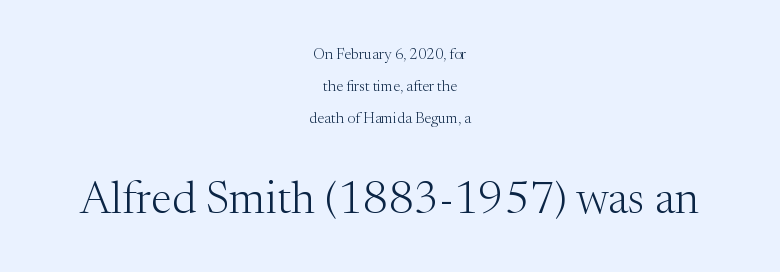
{"serif": "yes", "italic": "no", "bold": "no", "weight": "light", "width": "normal", "stroke_contrast": "medium", "x_height": "medium", "monospaced": "no", "underline": "no", "align": "center", "line_spacing": "loose", "line_spacing_ratio": 2.13, "letter_spacing": "normal", "letter_spacing_em": 0.0, "larger_block": "second", "size_ratio": 3.0, "glyph_px": 45}
